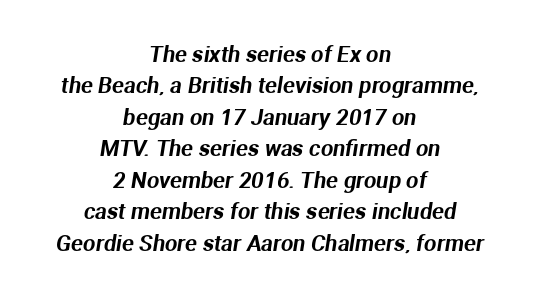
The image shows 22 px text type; set centered, normal line spacing (1.43x), normal letter spacing, not underlined.
